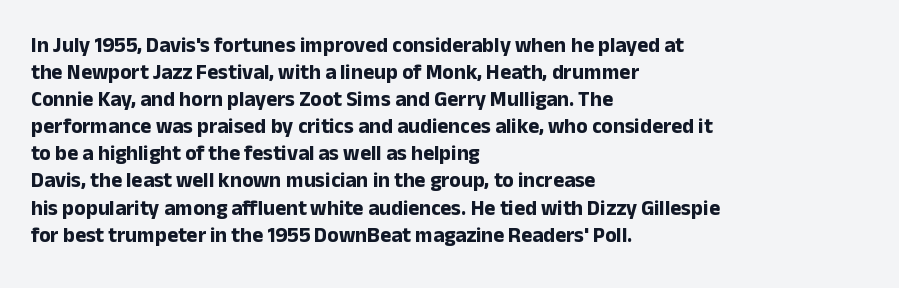
The image shows 21 px bold type, upright; set left-aligned, normal line spacing (1.29x), normal letter spacing, not underlined.
